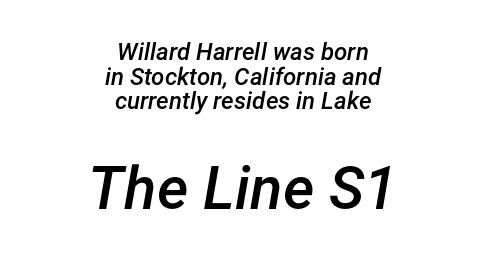
There's an unmistakable incline to the writing here. Spacing verdict: proportional, widths tailored to each character. This layout puts the modest block above and the oversized block below. The horizontal fit of the characters is conventional and even.
